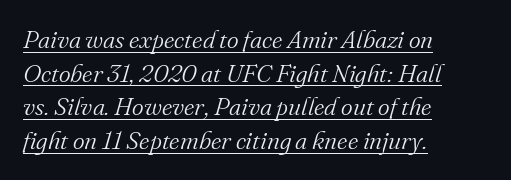
The image shows 25 px text type, italic (leaning right); set left-aligned, normal line spacing (1.35x), normal letter spacing, underlined.
